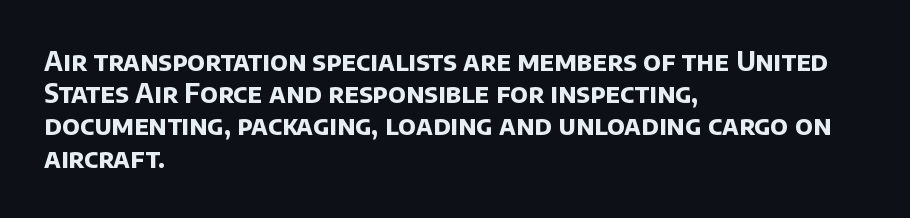
Q: Is the text bold? A: Yes.
Q: Is the text underlined? A: No.
Q: How is the paragraph aligned? A: Left-aligned.
Q: Is the spacing between letters normal or unusually wide? A: Normal.
